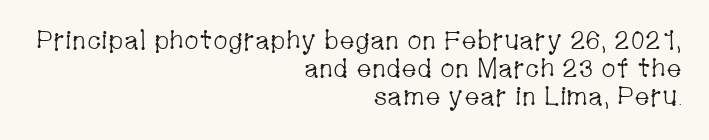
Is the block centered? No — it sits flush against the right margin. The rendering uses a small line-height, squeezing the rows. This is the regular roman posture of the typeface. Here the glyphs are tracked normally, forming tight word shapes.
